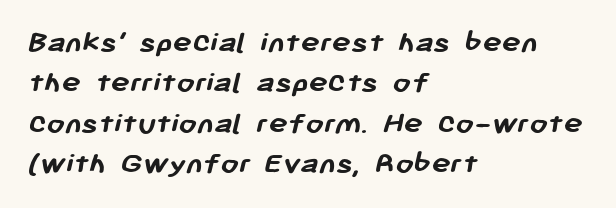
{"serif": "no", "bold": "yes", "weight": "semibold", "width": "normal", "stroke_contrast": "low", "x_height": "medium", "monospaced": "no", "underline": "no", "align": "left", "line_spacing": "normal", "line_spacing_ratio": 1.26, "letter_spacing": "normal", "letter_spacing_em": 0.0, "glyph_px": 32}
